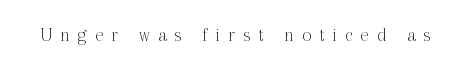
Letters rest on an invisible, unmarked baseline. This reads as an unemphasized weight, regular at the heaviest. Posture: upright roman. Look at the tracking — it's clearly loosened, letters drifting apart.
